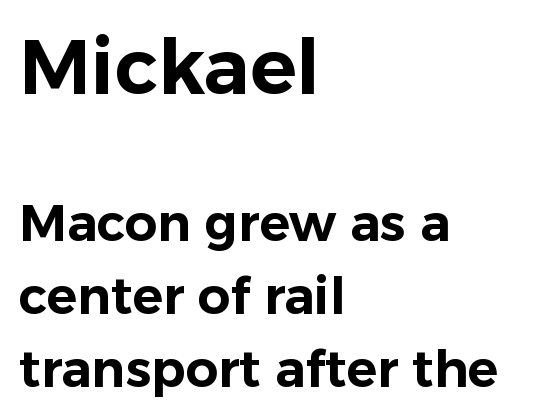
Letters rest on an invisible, unmarked baseline. Whoever set this made the first block the dominant, larger element. This is roman type, the default non-slanted kind. Teacher's note: observe the even left margin — that is flush-left alignment. The tracking reads as untouched default to a designer's eye.
